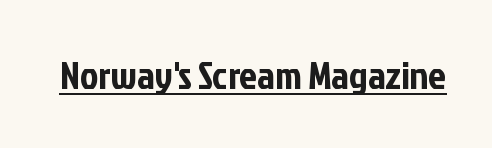
The image shows 39 px condensed sans-serif type, upright; set normal letter spacing, underlined; low stroke contrast and a medium x-height.
